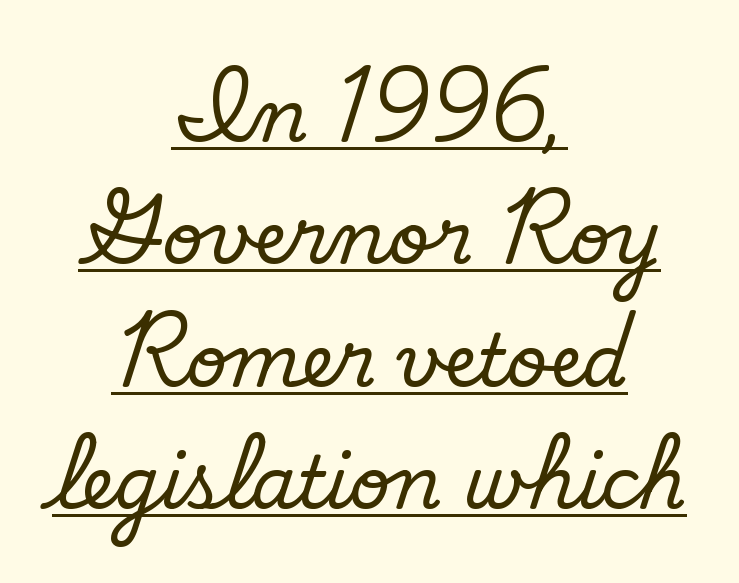
Q: Is the text bold? A: No.
Q: Is the typeface a serif or a sans-serif typeface? A: Sans-serif.
Q: Is the text underlined? A: Yes.
Q: How is the paragraph aligned? A: Centered.
Q: Is the spacing between letters normal or unusually wide? A: Normal.
Q: Is the spacing between lines tight, normal or loose? A: Normal.
Q: Width (condensed, normal, or wide)? A: Normal.
Q: Stroke contrast? A: Low.
Q: x-height? A: Small.
Q: Monospaced? A: No.
